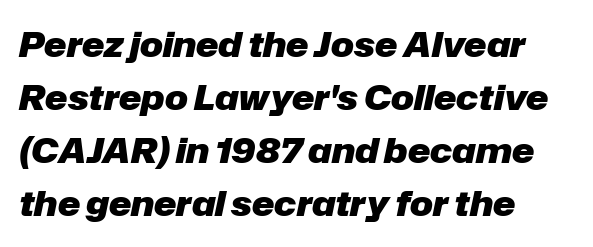
Q: Is the text bold? A: Yes.
Q: Is the text italic (slanted)? A: Yes, it leans right by about 12 degrees.
Q: Is the text underlined? A: No.
Q: How is the paragraph aligned? A: Left-aligned.
Q: Is the spacing between letters normal or unusually wide? A: Normal.
Q: Is the spacing between lines tight, normal or loose? A: Normal.
Q: Width (condensed, normal, or wide)? A: Normal.
Q: Stroke contrast? A: Low.
Q: x-height? A: Medium.
Q: Monospaced? A: No.
